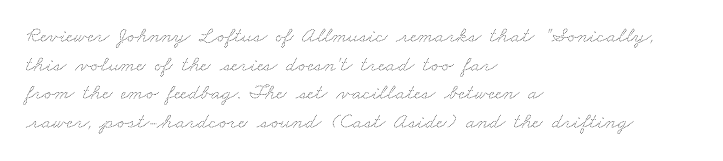
Q: Is the text bold? A: No.
Q: Is the text underlined? A: No.
Q: How is the paragraph aligned? A: Left-aligned.
Q: Is the spacing between letters normal or unusually wide? A: Normal.
Q: Is the spacing between lines tight, normal or loose? A: Normal.
